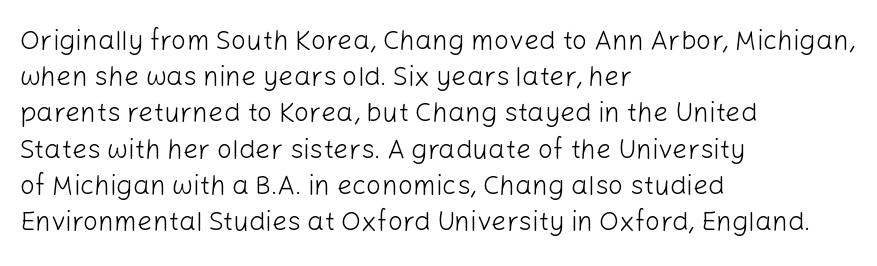
The strokes carry an ordinary text weight at most. Teacher's note: observe the even left margin — that is flush-left alignment. The lines sit at an ordinary, default distance from one another. Does extra space separate the letters? No, they use regular spacing. Posture: vertical. The specimen omits any rule beneath the text block's lines.
